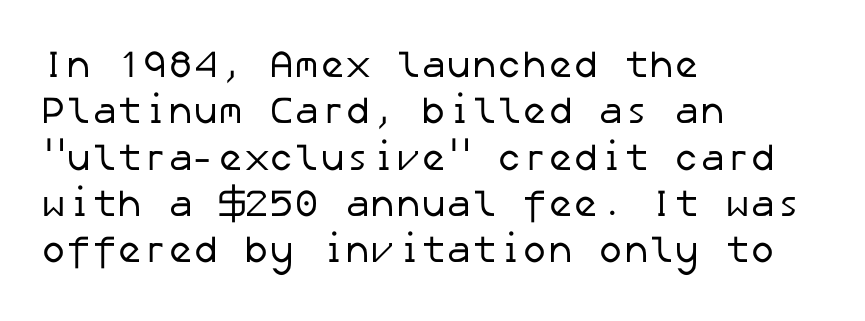
You can tell from the bare stems that sans-serif type was used. All the whitespace from short lines collects on the right. The font sits on the lighter half of the weight spectrum, regular included. The passage shown is not underscored anywhere. Between one letter and the next there's only the usual sliver of space.
